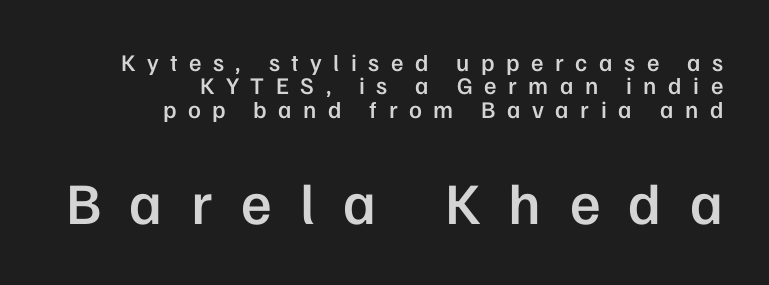
Q: Is the text bold? A: Semi-bold.
Q: Is the text italic (slanted)? A: No, it is upright.
Q: Is the typeface a serif or a sans-serif typeface? A: Sans-serif.
Q: Is the text underlined? A: No.
Q: How is the paragraph aligned? A: Right-aligned.
Q: Is the spacing between letters normal or unusually wide? A: Unusually wide.
Q: Is the spacing between lines tight, normal or loose? A: Tight.
Q: Which block of text is set in a larger size, the first (top) or the second (bottom)? A: The second (bottom) one.
Q: Width (condensed, normal, or wide)? A: Normal.
Q: Stroke contrast? A: Low.
Q: x-height? A: Medium.
Q: Monospaced? A: No.
